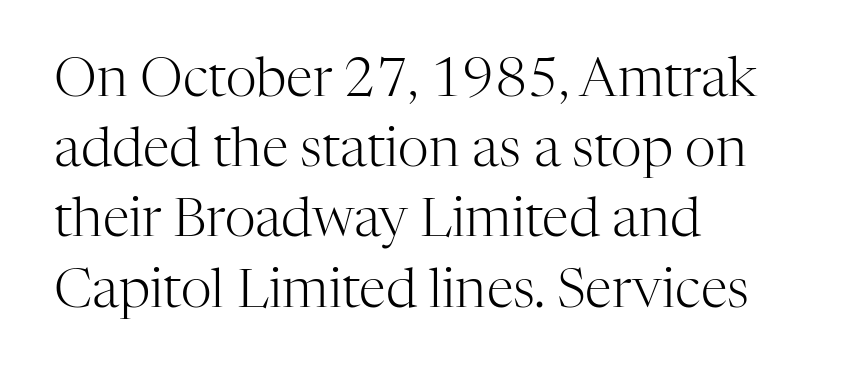
Q: Is the text bold? A: No.
Q: Is the text italic (slanted)? A: No, it is upright.
Q: Is the typeface a serif or a sans-serif typeface? A: Serif.
Q: Is the text underlined? A: No.
Q: How is the paragraph aligned? A: Left-aligned.
Q: Is the spacing between letters normal or unusually wide? A: Normal.
Q: Is the spacing between lines tight, normal or loose? A: Normal.
Q: Width (condensed, normal, or wide)? A: Normal.
Q: Stroke contrast? A: High.
Q: x-height? A: Medium.
Q: Monospaced? A: No.
